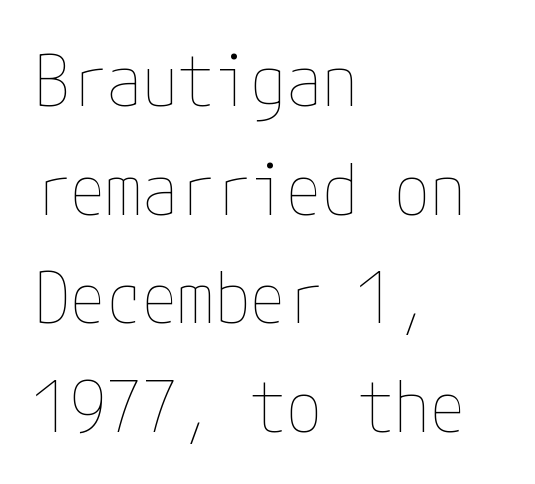
Visually the block forms a straight wall on the left and a jagged coastline on the right. Stroke mass is kept to a normal reading level or below. Beneath every word, the page is bare. In terms of posture, this sample is upright. This rendering leaves character spacing at its baseline value. In terms of leading, this rendering sits right in the middle.
